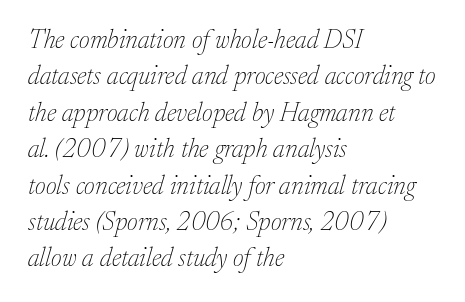
The image shows 26 px text type, italic (leaning right); set left-aligned, normal line spacing (1.4x), normal letter spacing, not underlined.
